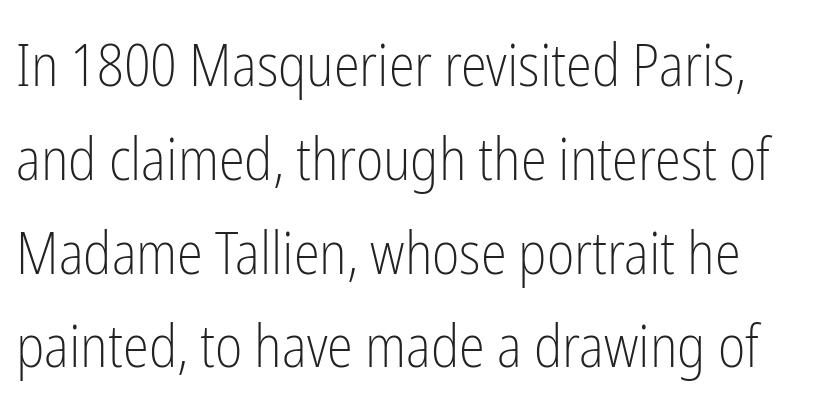
What stands out about the letter spacing? Nothing — it is the standard amount. I'd call this a sans setting — the letters go barefoot. Proportional: the letters do not fall into vertical columns. Glance below the letters and you will spot only blank space. Students, observe: this is what conventionally led text looks like.
